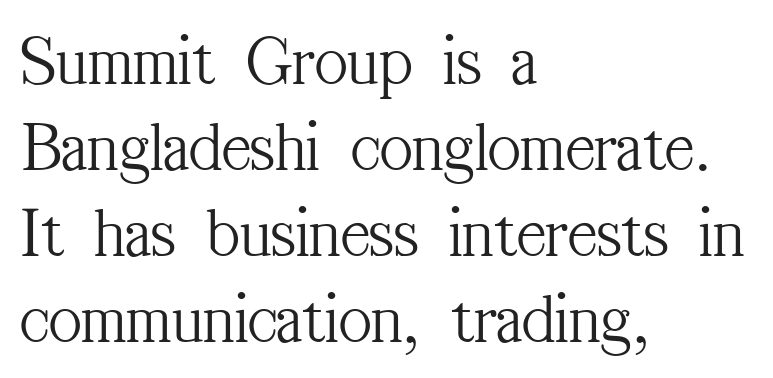
Q: Is the text bold? A: No.
Q: Is the text italic (slanted)? A: No, it is upright.
Q: Is the typeface a serif or a sans-serif typeface? A: Serif.
Q: Is the text underlined? A: No.
Q: How is the paragraph aligned? A: Left-aligned.
Q: Is the spacing between letters normal or unusually wide? A: Normal.
Q: Width (condensed, normal, or wide)? A: Condensed.
Q: Stroke contrast? A: Medium.
Q: x-height? A: Medium.
Q: Monospaced? A: No.
